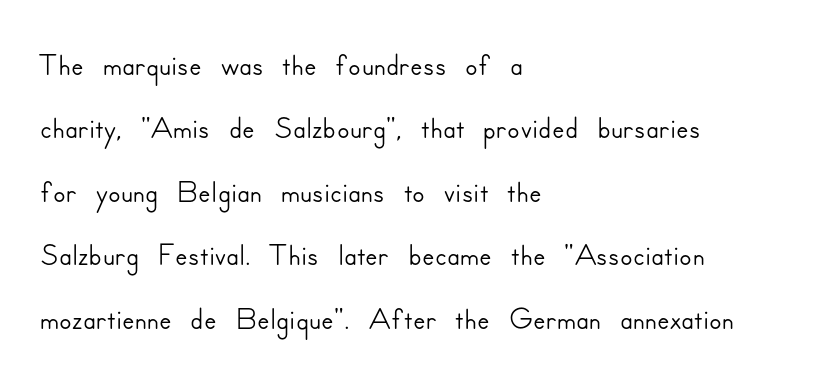
The passage shown stacks its lines at a standard gap. No extra tracking has been applied to these lines. Clear beneath every line of the passage. Character widths vary here, with narrow letters taking less room than wide ones. Examine the stroke ends and you'll find no serifs. In terms of posture, this sample is upright.
